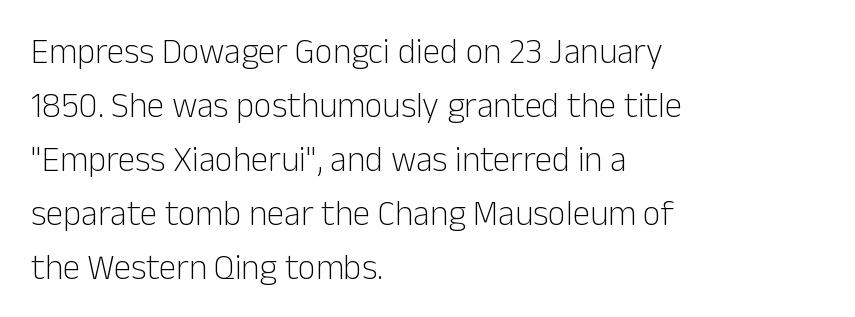
The passage shown is not bold in any degree. The typeface chosen for these lines omits serifs. The rendering keeps characters at their native spacing. A classic flush-left, rag-right setting is used for this passage.
